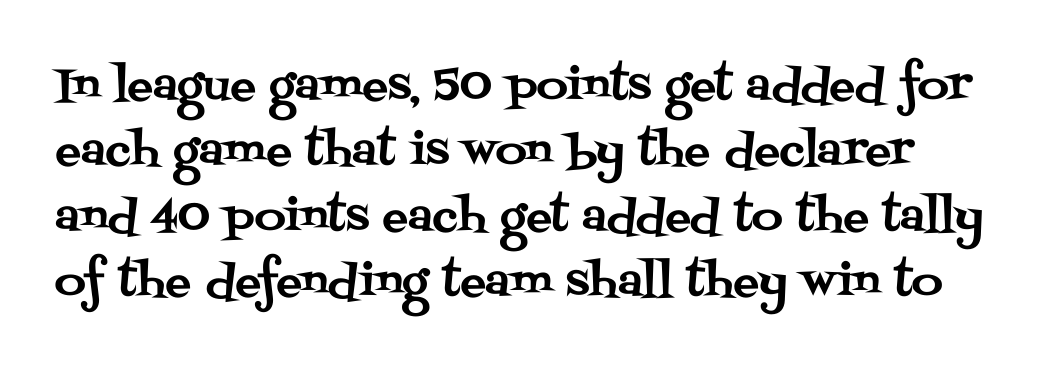
The image shows 43 px serif type, upright; set normal line spacing (1.52x), normal letter spacing, not underlined; medium stroke contrast and a large x-height.
